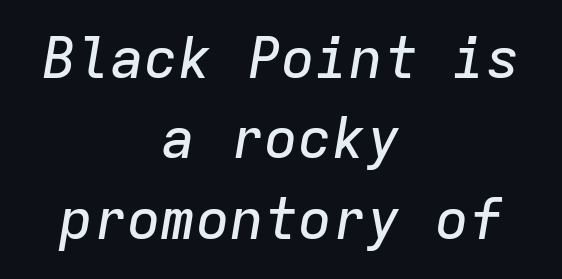
{"italic": "yes", "lean": "right", "slant_degrees": 9, "width": "normal", "stroke_contrast": "low", "x_height": "medium", "monospaced": "yes", "underline": "no", "align": "center", "line_spacing": "normal", "line_spacing_ratio": 1.41, "letter_spacing": "normal", "letter_spacing_em": 0.0, "glyph_px": 57}
